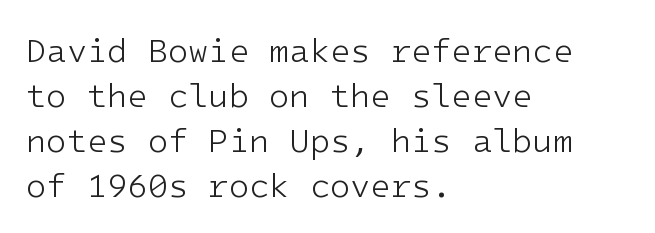
Anything drawn beneath the words? Only blank space. The gaps between neighbouring characters are ordinary and unremarkable. These lines sit exactly where default settings would place them. A roman cut, with each character standing at attention. The lines are quadded left. Is the type heavy? It reads as light-to-regular instead.
